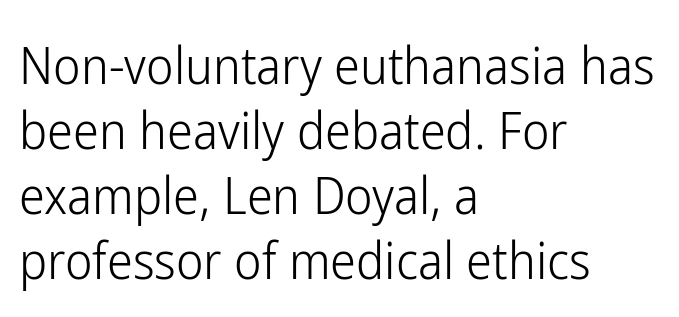
The image shows 52 px light, condensed sans-serif type, upright; set left-aligned, normal line spacing (1.25x), normal letter spacing, not underlined; low stroke contrast and a medium x-height.
